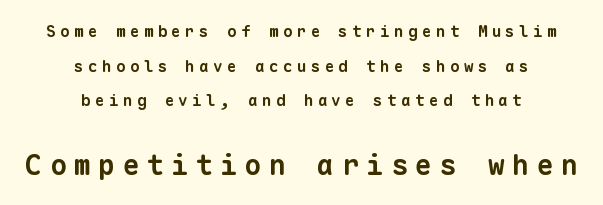
Q: Is the text bold? A: Yes.
Q: Is the typeface a serif or a sans-serif typeface? A: Sans-serif.
Q: Is the text underlined? A: No.
Q: How is the paragraph aligned? A: Centered.
Q: Is the spacing between letters normal or unusually wide? A: Unusually wide.
Q: Is the spacing between lines tight, normal or loose? A: Loose.
Q: Which block of text is set in a larger size, the first (top) or the second (bottom)? A: The second (bottom) one.
Q: Width (condensed, normal, or wide)? A: Normal.
Q: Stroke contrast? A: Low.
Q: x-height? A: Medium.
Q: Monospaced? A: Yes.
